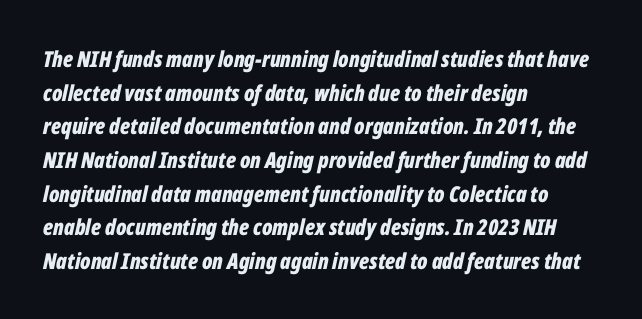
The image shows 22 px bold type, italic (leaning right); set left-aligned, normal line spacing (1.53x), normal letter spacing, not underlined.
